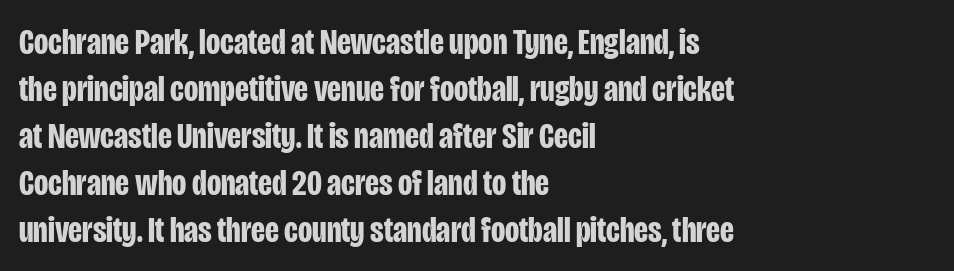
The image shows 37 px bold, condensed sans-serif type, upright; set left-aligned, normal line spacing (1.27x), normal letter spacing, not underlined; low stroke contrast and a large x-height.
